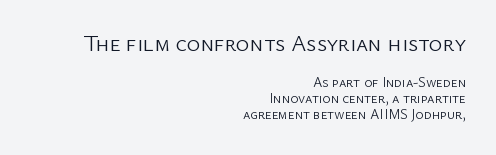
Q: Is the text bold? A: No.
Q: Is the text italic (slanted)? A: No, it is upright.
Q: Is the text underlined? A: No.
Q: How is the paragraph aligned? A: Right-aligned.
Q: Is the spacing between letters normal or unusually wide? A: Normal.
Q: Is the spacing between lines tight, normal or loose? A: Tight.
Q: Which block of text is set in a larger size, the first (top) or the second (bottom)? A: The first (top) one.
